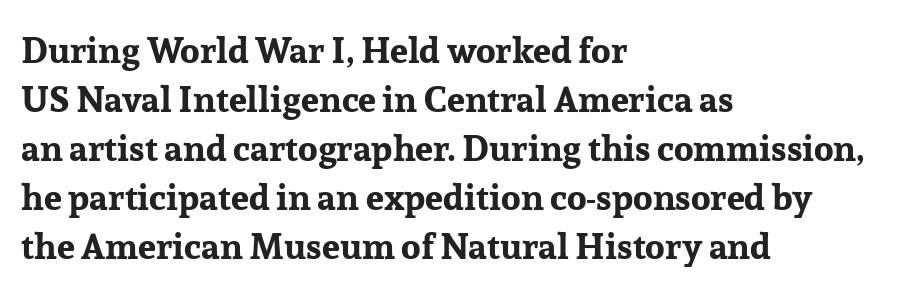
A typesetter would call this proportional, since set widths differ per character. It's the straight-up-and-down kind of type. The passage shown is not underscored anywhere. The face used here is rendered with its standard letterfit. Font category for this specimen: serif.
